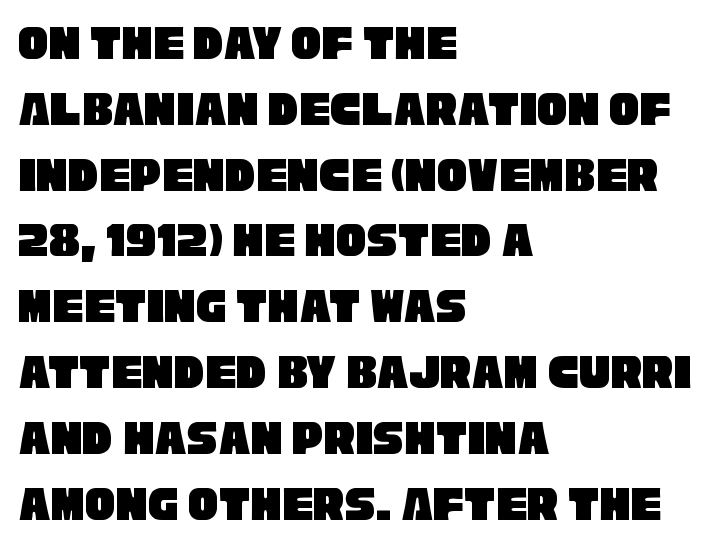
{"serif": "no", "width": "condensed", "stroke_contrast": "low", "x_height": "large", "monospaced": "no", "underline": "no", "align": "left", "line_spacing": "normal", "line_spacing_ratio": 1.29, "letter_spacing": "normal", "letter_spacing_em": 0.0, "glyph_px": 51}
